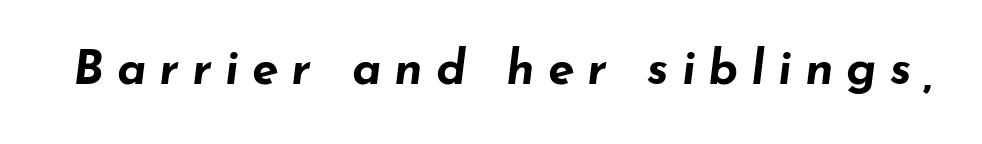
Q: Is the text bold? A: Yes.
Q: Is the text italic (slanted)? A: Yes, it leans right by about 7 degrees.
Q: Is the text underlined? A: No.
Q: Is the spacing between letters normal or unusually wide? A: Unusually wide.
Q: Width (condensed, normal, or wide)? A: Wide.
Q: Stroke contrast? A: Low.
Q: x-height? A: Small.
Q: Monospaced? A: No.
